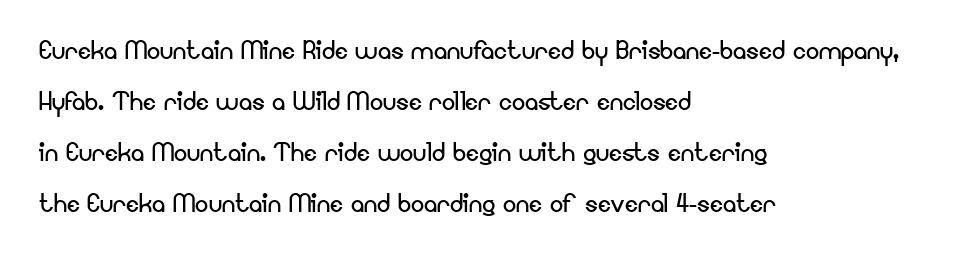
The image shows 33 px regular-weight sans-serif type, upright; set left-aligned, normal line spacing (1.55x), normal letter spacing, not underlined; low stroke contrast and a small x-height.
